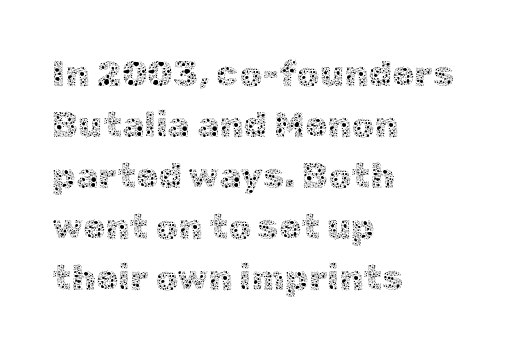
{"italic": "no", "bold": "no", "weight": "thin", "width": "normal", "x_height": "medium", "monospaced": "no", "underline": "no", "align": "left", "line_spacing": "normal", "line_spacing_ratio": 1.42, "letter_spacing": "normal", "letter_spacing_em": 0.0, "glyph_px": 36}
